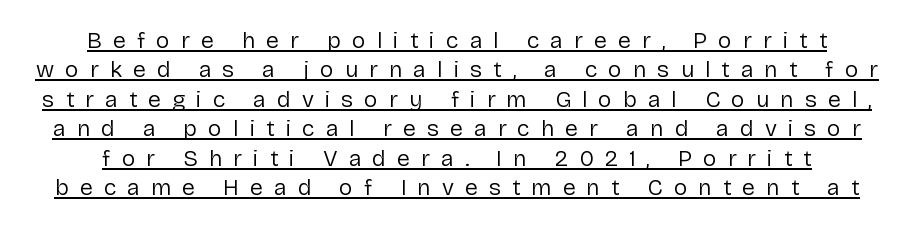
The image shows 23 px text type, upright; set normal line spacing (1.28x), unusually wide letter spacing (+0.48 em), underlined.
